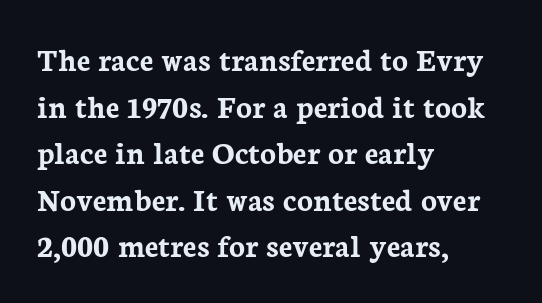
{"serif": "yes", "italic": "no", "bold": "yes", "weight": "semibold", "width": "normal", "stroke_contrast": "low", "x_height": "medium", "monospaced": "no", "underline": "no", "align": "left", "line_spacing": "normal", "line_spacing_ratio": 1.41, "letter_spacing": "normal", "letter_spacing_em": 0.0, "glyph_px": 33}
